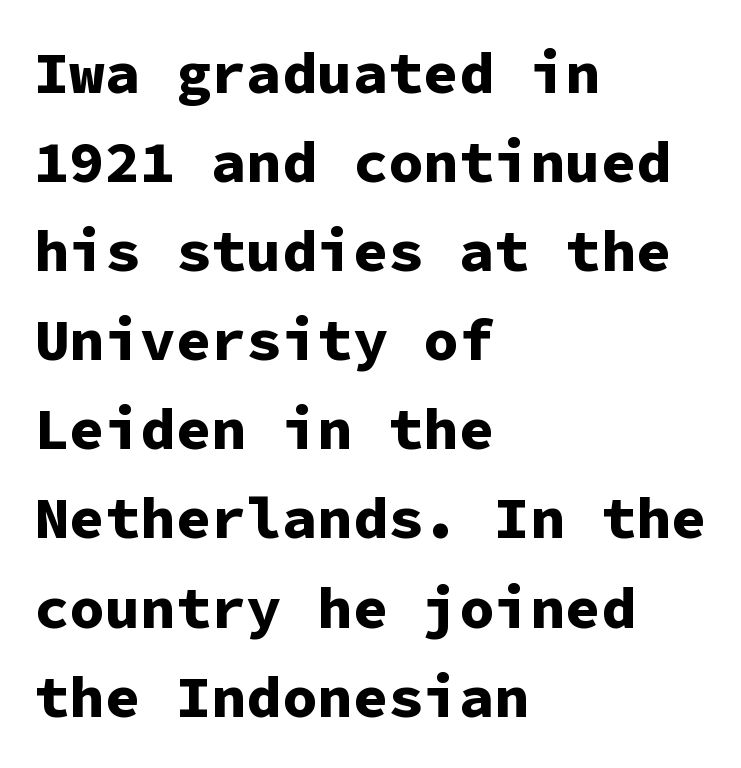
The image shows 59 px bold sans-serif type, upright, monospaced; set left-aligned, normal line spacing (1.51x), normal letter spacing, not underlined; low stroke contrast and a medium x-height.
